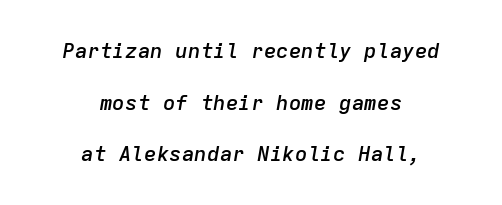
The zone under the glyphs is completely vacant. Which margin do the lines hug? Neither — every line sits in the middle. Summary of vertical rhythm: relaxed, with wide interline spacing. The characters look somewhat weighty, a semibold short of true bold. Caption: standard tracking, unaltered. Observe the lean: these are italic letterforms.
